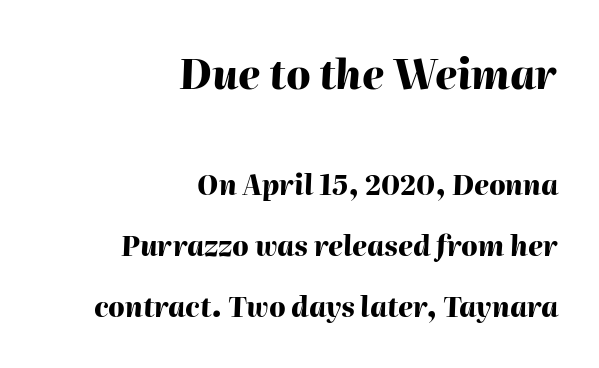
Q: Is the text bold? A: Yes.
Q: Is the text italic (slanted)? A: Yes, it leans right by about 2 degrees.
Q: Is the text underlined? A: No.
Q: How is the paragraph aligned? A: Right-aligned.
Q: Is the spacing between letters normal or unusually wide? A: Normal.
Q: Is the spacing between lines tight, normal or loose? A: Loose.
Q: Which block of text is set in a larger size, the first (top) or the second (bottom)? A: The first (top) one.
Q: Width (condensed, normal, or wide)? A: Normal.
Q: Stroke contrast? A: High.
Q: x-height? A: Medium.
Q: Monospaced? A: No.
